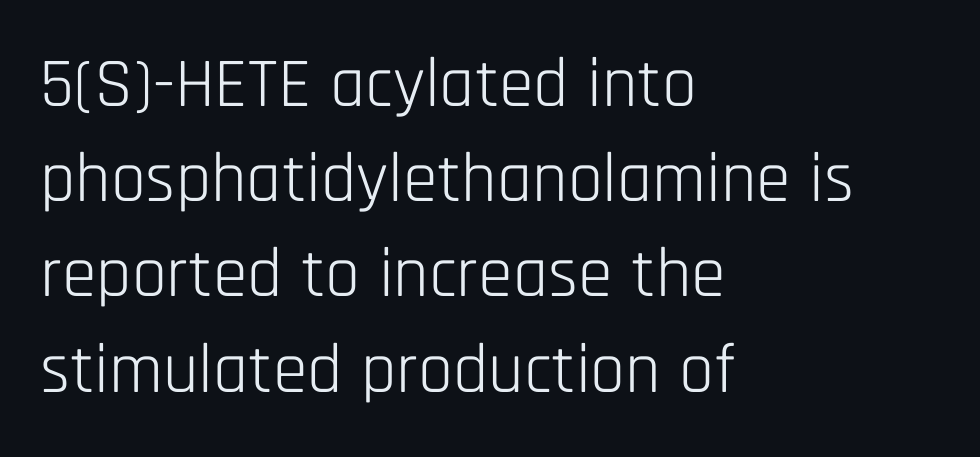
The image shows 70 px light, condensed sans-serif type, upright; set left-aligned, normal line spacing (1.36x), normal letter spacing, not underlined; low stroke contrast and a large x-height.
